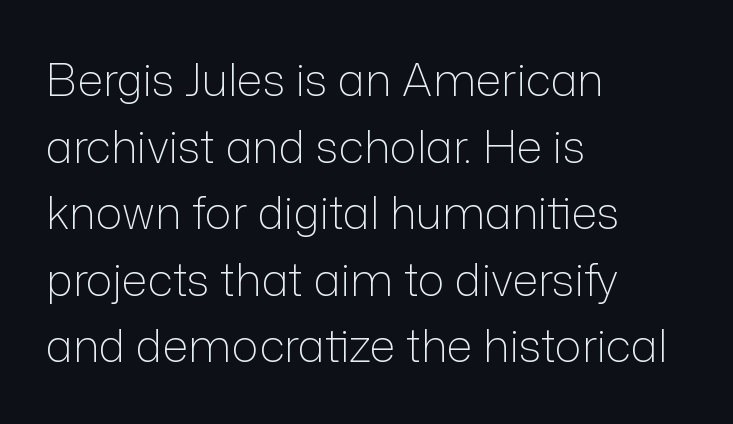
Q: Is the text bold? A: No.
Q: Is the text italic (slanted)? A: No, it is upright.
Q: Is the typeface a serif or a sans-serif typeface? A: Sans-serif.
Q: Is the text underlined? A: No.
Q: How is the paragraph aligned? A: Left-aligned.
Q: Is the spacing between letters normal or unusually wide? A: Normal.
Q: Is the spacing between lines tight, normal or loose? A: Normal.
Q: Width (condensed, normal, or wide)? A: Normal.
Q: Stroke contrast? A: Low.
Q: x-height? A: Medium.
Q: Monospaced? A: No.
